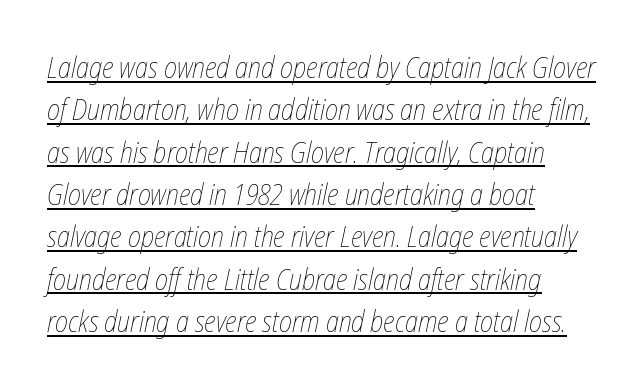
Q: Is the text bold? A: No.
Q: Is the text underlined? A: Yes.
Q: How is the paragraph aligned? A: Left-aligned.
Q: Is the spacing between letters normal or unusually wide? A: Normal.
Q: Is the spacing between lines tight, normal or loose? A: Normal.
Q: Width (condensed, normal, or wide)? A: Condensed.
Q: Stroke contrast? A: Low.
Q: x-height? A: Medium.
Q: Monospaced? A: No.
